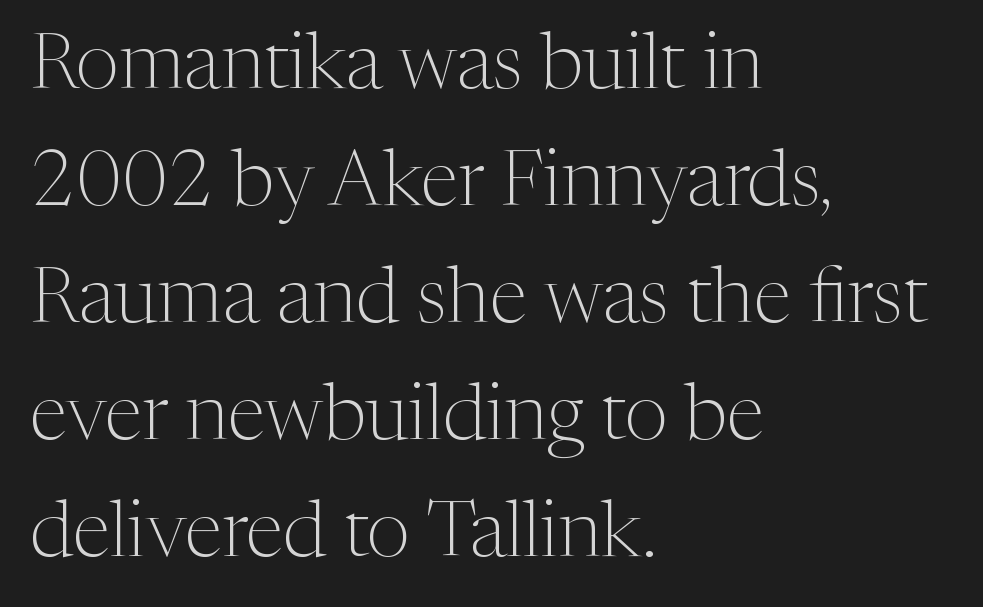
Q: Is the text bold? A: No.
Q: Is the text italic (slanted)? A: No, it is upright.
Q: Is the typeface a serif or a sans-serif typeface? A: Serif.
Q: Is the text underlined? A: No.
Q: How is the paragraph aligned? A: Left-aligned.
Q: Is the spacing between letters normal or unusually wide? A: Normal.
Q: Is the spacing between lines tight, normal or loose? A: Normal.
Q: Width (condensed, normal, or wide)? A: Normal.
Q: Stroke contrast? A: Medium.
Q: x-height? A: Medium.
Q: Monospaced? A: No.
